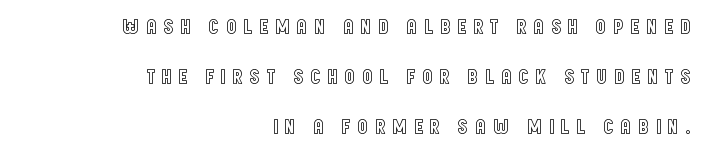
Q: Is the text italic (slanted)? A: No, it is upright.
Q: Is the text underlined? A: No.
Q: How is the paragraph aligned? A: Right-aligned.
Q: Is the spacing between letters normal or unusually wide? A: Unusually wide.
Q: Is the spacing between lines tight, normal or loose? A: Loose.
